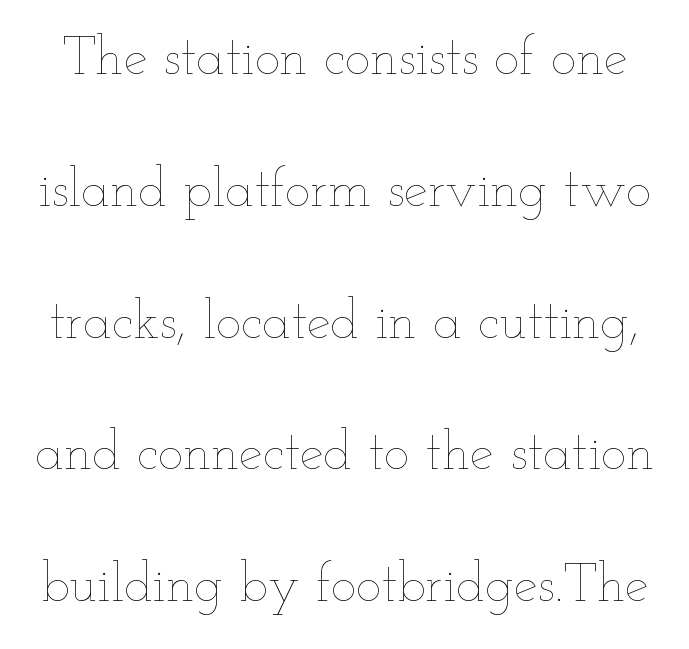
The image shows 54 px thin, wide type, upright; set loose line spacing (2.44x), normal letter spacing, not underlined; low stroke contrast and a small x-height.
